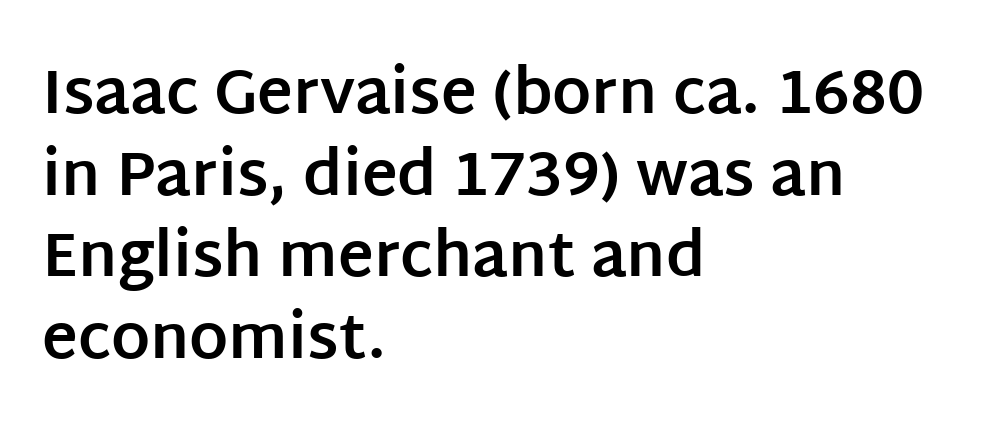
{"serif": "no", "italic": "no", "bold": "yes", "weight": "bold", "width": "normal", "stroke_contrast": "low", "x_height": "large", "monospaced": "no", "underline": "no", "align": "left", "line_spacing": "normal", "line_spacing_ratio": 1.34, "letter_spacing": "normal", "letter_spacing_em": 0.0, "glyph_px": 61}
